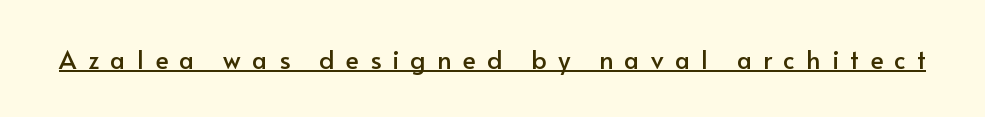
The rendering uses the underline text-decoration. Designer's note — italics off, roman on. Is the letter spacing exaggerated? Yes — the characters are pushed far apart.
